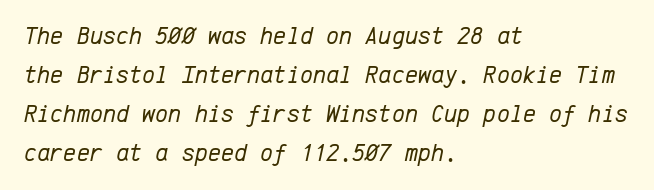
The letters look calm and open, with moderate or lighter stems. Spacing between characters is what you'd get straight out of the box. Looking at the ascenders, they clearly lean. Evenly set lines give the paragraph a standard silhouette.
